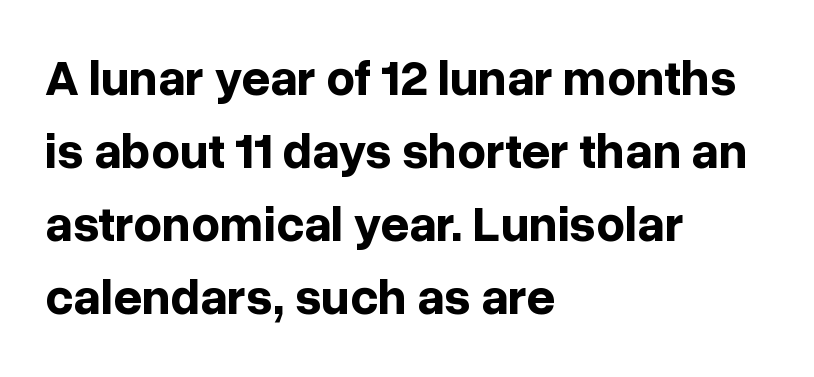
The image shows 50 px bold sans-serif type, upright; set left-aligned, normal line spacing (1.46x), normal letter spacing, not underlined; low stroke contrast and a medium x-height.
